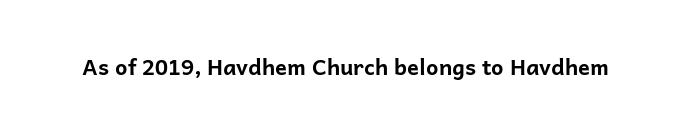
The image shows 22 px bold type, upright; set normal letter spacing, not underlined.
